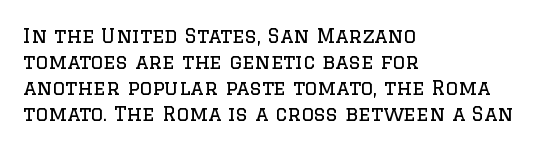
{"italic": "no", "bold": "no", "underline": "no", "align": "left", "line_spacing": "normal", "line_spacing_ratio": 1.3, "letter_spacing": "normal", "letter_spacing_em": 0.0, "glyph_px": 20}
